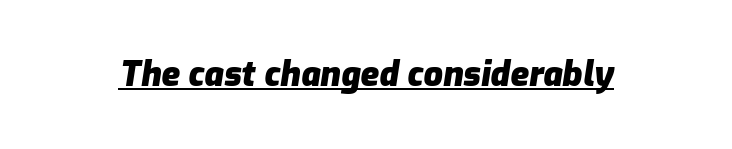
Q: Is the text bold? A: Yes.
Q: Is the text italic (slanted)? A: Yes, it leans right by about 9 degrees.
Q: Is the text underlined? A: Yes.
Q: Is the spacing between letters normal or unusually wide? A: Normal.
Q: Width (condensed, normal, or wide)? A: Normal.
Q: Stroke contrast? A: Low.
Q: x-height? A: Medium.
Q: Monospaced? A: No.
